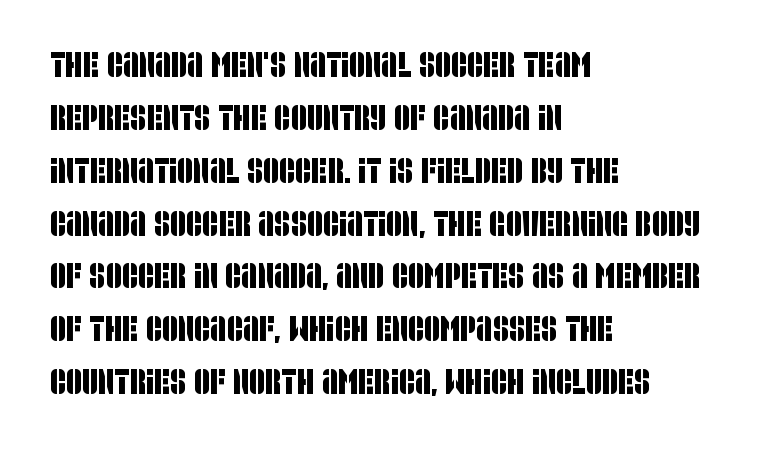
{"serif": "no", "width": "condensed", "stroke_contrast": "low", "x_height": "large", "monospaced": "no", "underline": "no", "align": "left", "line_spacing": "normal", "line_spacing_ratio": 1.51, "letter_spacing": "normal", "letter_spacing_em": 0.0, "glyph_px": 35}
